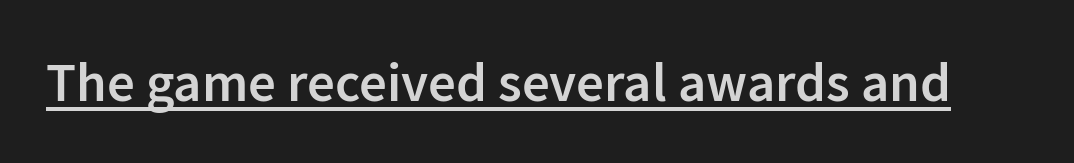
Q: Is the text bold? A: Semi-bold.
Q: Is the text italic (slanted)? A: No, it is upright.
Q: Is the typeface a serif or a sans-serif typeface? A: Sans-serif.
Q: Is the text underlined? A: Yes.
Q: Is the spacing between letters normal or unusually wide? A: Normal.
Q: Width (condensed, normal, or wide)? A: Normal.
Q: Stroke contrast? A: Low.
Q: x-height? A: Medium.
Q: Monospaced? A: No.
